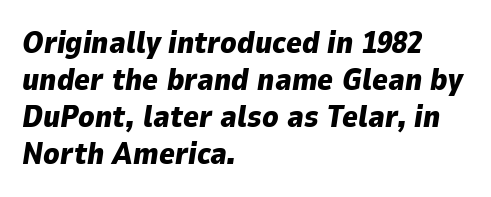
The image shows 30 px heavy type, italic (leaning right); set left-aligned, line spacing 1.23x, normal letter spacing, not underlined; low stroke contrast and a medium x-height.
